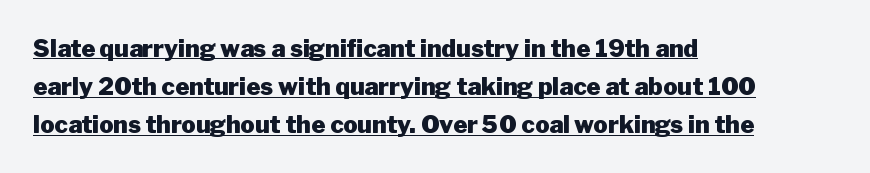
The lettering is marked with a stroke running underneath it. Posture: vertical. The rag falls on the right side of this text block. Tracking here is standard; glyphs follow each other at the usual distance. In terms of weight, the rendering is a true, heavy bold.
